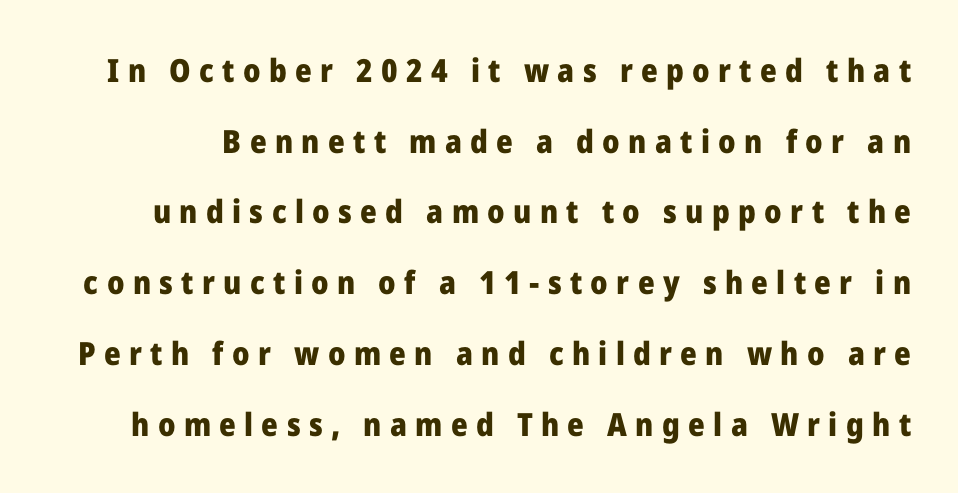
The image shows 32 px heavy sans-serif type, upright; set loose line spacing (2.21x), unusually wide letter spacing (+0.26 em), not underlined; low stroke contrast and a medium x-height.
